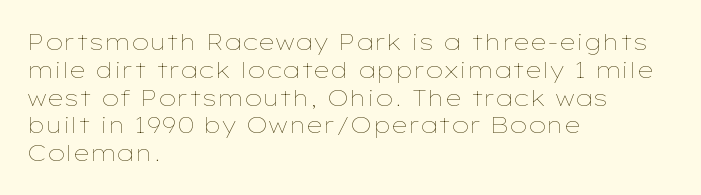
The image shows 23 px text type, upright; set left-aligned, line spacing 1.21x, normal letter spacing, not underlined.
